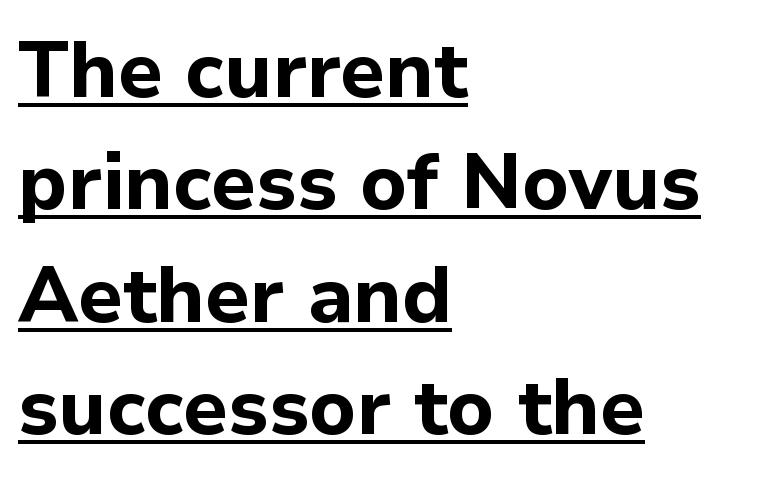
The image shows 78 px bold sans-serif type, upright; set left-aligned, normal line spacing (1.44x), normal letter spacing, underlined; low stroke contrast and a medium x-height.
